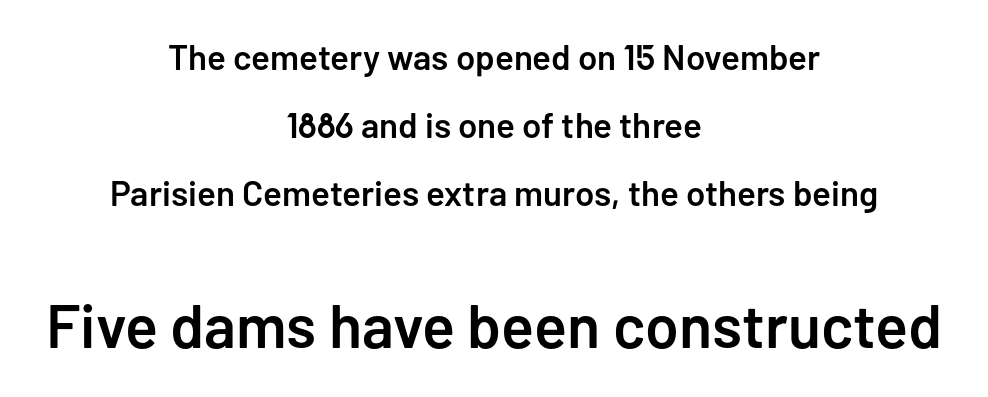
{"serif": "no", "italic": "no", "bold": "semi", "weight": "semibold", "width": "normal", "stroke_contrast": "low", "x_height": "medium", "monospaced": "no", "underline": "no", "align": "center", "line_spacing": "loose", "line_spacing_ratio": 1.94, "letter_spacing": "normal", "letter_spacing_em": 0.0, "larger_block": "second", "size_ratio": 1.74, "glyph_px": 61}
